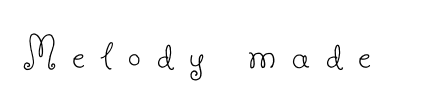
Every character sits straight up, as roman type does. Small tapered or slab feet sit at the stroke ends, so this counts as serif. Just letters on the line, the space beneath them empty. The rendering uses natural spacing where letterforms have individual widths. The font is comparable to plain body text, perhaps lighter.
